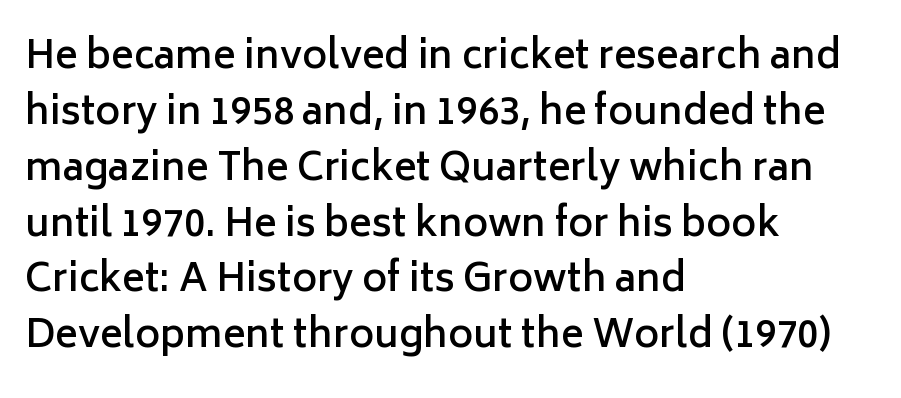
Q: Is the text bold? A: Semi-bold.
Q: Is the text italic (slanted)? A: No, it is upright.
Q: Is the typeface a serif or a sans-serif typeface? A: Sans-serif.
Q: Is the text underlined? A: No.
Q: How is the paragraph aligned? A: Left-aligned.
Q: Is the spacing between letters normal or unusually wide? A: Normal.
Q: Is the spacing between lines tight, normal or loose? A: Normal.
Q: Width (condensed, normal, or wide)? A: Normal.
Q: Stroke contrast? A: Low.
Q: x-height? A: Medium.
Q: Monospaced? A: No.
